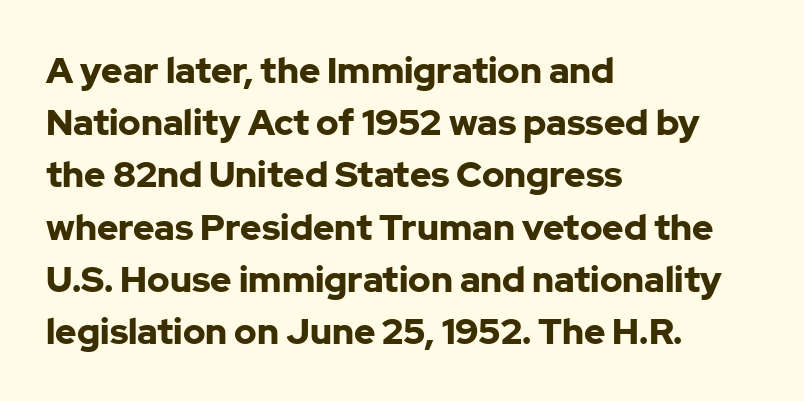
{"serif": "no", "italic": "no", "bold": "yes", "weight": "bold", "width": "normal", "stroke_contrast": "low", "x_height": "medium", "monospaced": "no", "underline": "no", "align": "left", "line_spacing": "normal", "line_spacing_ratio": 1.45, "letter_spacing": "normal", "letter_spacing_em": 0.0, "glyph_px": 36}
